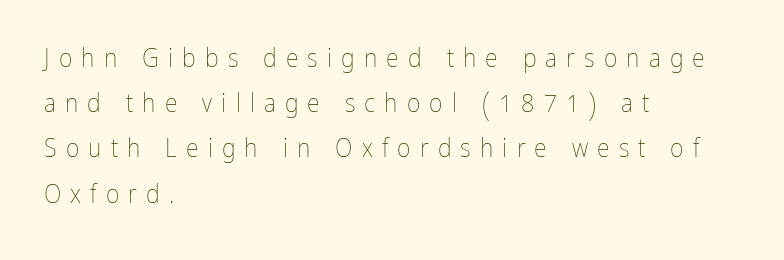
The image shows 26 px text type, upright; set left-aligned, line spacing 1.74x, unusually wide letter spacing (+0.35 em), not underlined.
